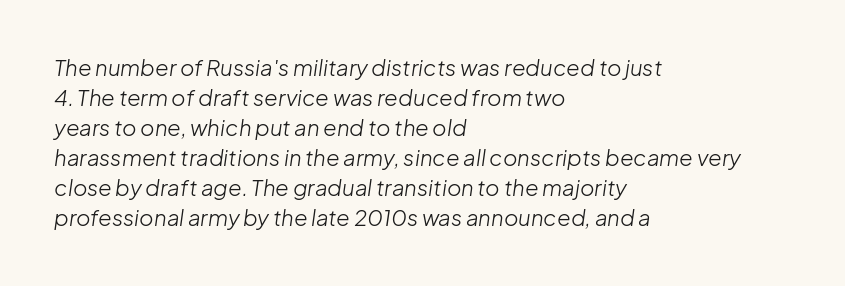
Unmarked baselines from the first word to the last. Notice how the passage keeps a crisp vertical edge on the left only. Reading down the column, the eye jumps a familiar distance to each next line. The rendering keeps characters at their native spacing.
